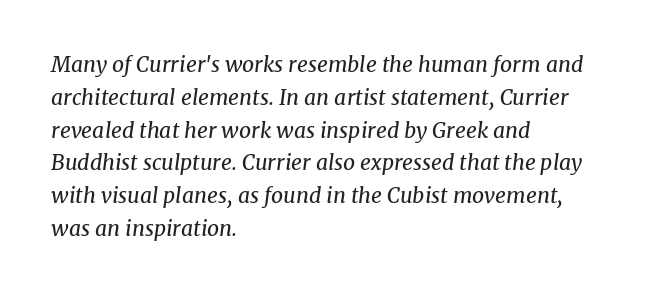
Q: Is the text bold? A: No.
Q: Is the text italic (slanted)? A: Yes, it leans right by about 8 degrees.
Q: Is the text underlined? A: No.
Q: How is the paragraph aligned? A: Left-aligned.
Q: Is the spacing between letters normal or unusually wide? A: Normal.
Q: Is the spacing between lines tight, normal or loose? A: Normal.
